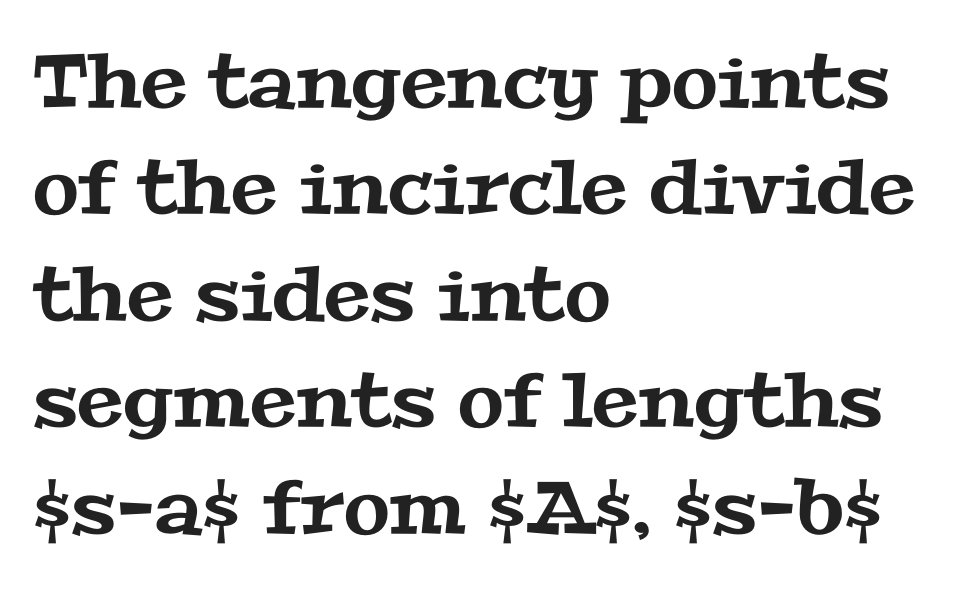
Q: Is the typeface a serif or a sans-serif typeface? A: Serif.
Q: Is the text underlined? A: No.
Q: How is the paragraph aligned? A: Left-aligned.
Q: Is the spacing between letters normal or unusually wide? A: Normal.
Q: Is the spacing between lines tight, normal or loose? A: Normal.
Q: Width (condensed, normal, or wide)? A: Wide.
Q: Stroke contrast? A: Medium.
Q: x-height? A: Medium.
Q: Monospaced? A: No.
